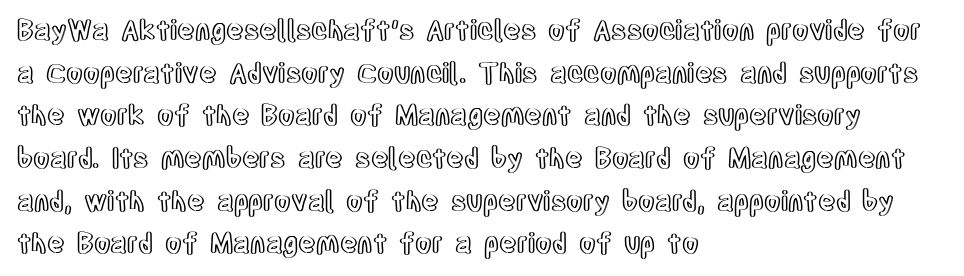
The image shows 27 px text type, upright; set left-aligned, normal line spacing (1.58x), normal letter spacing, not underlined.
